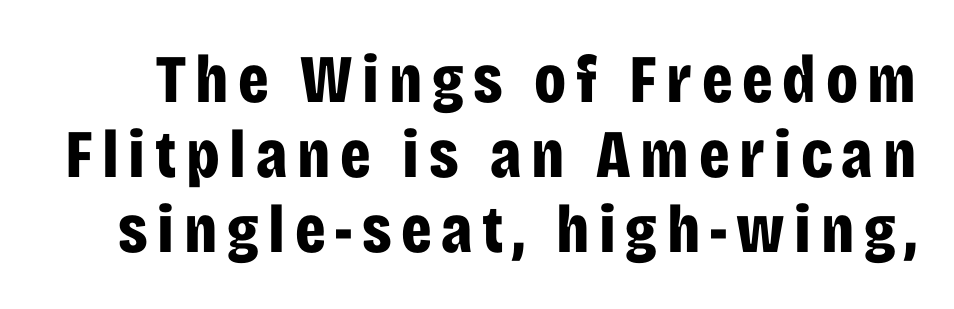
{"serif": "no", "italic": "no", "bold": "yes", "weight": "bold", "width": "condensed", "stroke_contrast": "low", "x_height": "large", "monospaced": "no", "underline": "no", "line_spacing": "tight", "line_spacing_ratio": 1.1, "glyph_px": 68}
